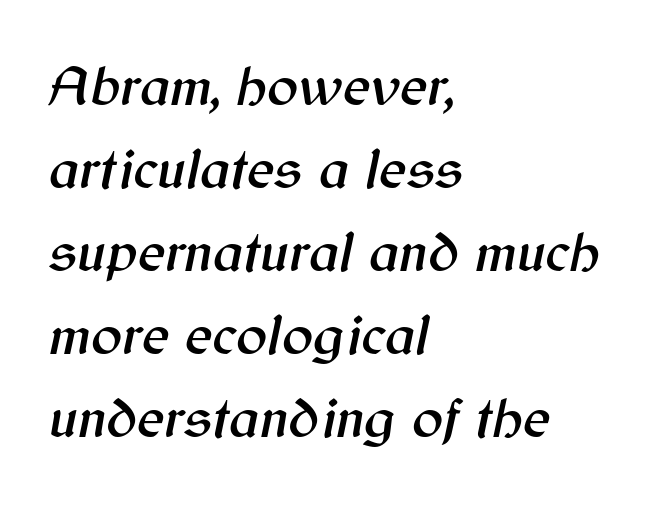
Q: Is the text italic (slanted)? A: Yes, it leans right by about 12 degrees.
Q: Is the text underlined? A: No.
Q: How is the paragraph aligned? A: Left-aligned.
Q: Is the spacing between letters normal or unusually wide? A: Normal.
Q: Is the spacing between lines tight, normal or loose? A: Normal.
Q: Width (condensed, normal, or wide)? A: Normal.
Q: Stroke contrast? A: Medium.
Q: x-height? A: Medium.
Q: Monospaced? A: No.
